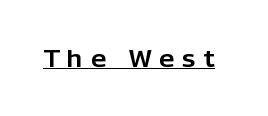
Tall strokes in this sample are plumb rather than angled. Loose tracking; the words dissolve into strings of separated letters. Each line of the rendering has a horizontal stroke beneath the glyphs.
